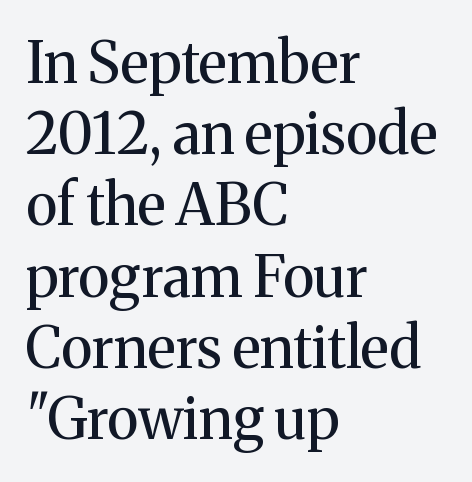
Q: Is the text bold? A: No.
Q: Is the text italic (slanted)? A: No, it is upright.
Q: Is the typeface a serif or a sans-serif typeface? A: Serif.
Q: Is the text underlined? A: No.
Q: How is the paragraph aligned? A: Left-aligned.
Q: Is the spacing between letters normal or unusually wide? A: Normal.
Q: Is the spacing between lines tight, normal or loose? A: Normal.
Q: Width (condensed, normal, or wide)? A: Normal.
Q: Stroke contrast? A: Medium.
Q: x-height? A: Medium.
Q: Monospaced? A: No.
